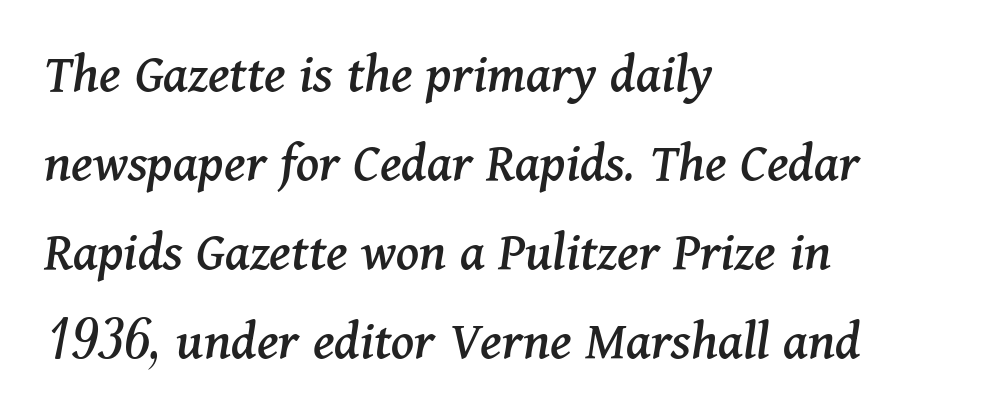
The image shows 57 px serif type, italic (leaning right); set left-aligned, normal line spacing (1.56x), normal letter spacing, not underlined; medium stroke contrast and a medium x-height.
